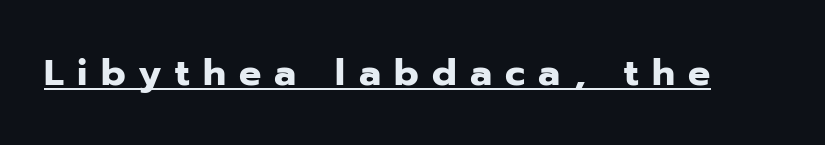
Q: Is the text bold? A: Yes.
Q: Is the text italic (slanted)? A: No, it is upright.
Q: Is the typeface a serif or a sans-serif typeface? A: Sans-serif.
Q: Is the text underlined? A: Yes.
Q: Is the spacing between letters normal or unusually wide? A: Unusually wide.
Q: Width (condensed, normal, or wide)? A: Normal.
Q: Stroke contrast? A: Low.
Q: x-height? A: Medium.
Q: Monospaced? A: No.
